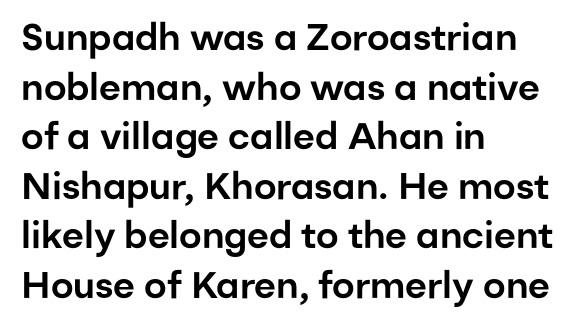
{"serif": "no", "italic": "no", "width": "normal", "stroke_contrast": "low", "x_height": "medium", "monospaced": "no", "underline": "no", "align": "left", "line_spacing": "normal", "line_spacing_ratio": 1.34, "letter_spacing": "normal", "letter_spacing_em": 0.0, "glyph_px": 37}
